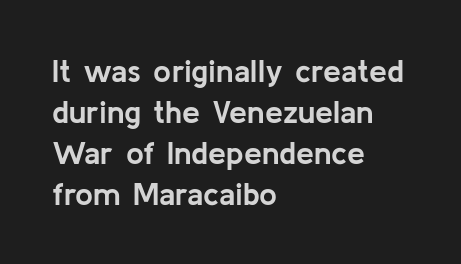
The image shows 32 px semibold sans-serif type, upright; set left-aligned, normal line spacing (1.28x), normal letter spacing, not underlined; low stroke contrast and a medium x-height.
